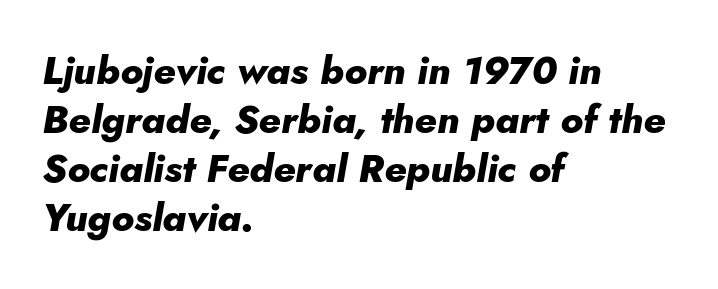
The font is running at its bold setting. Varying glyph widths throughout — classic text-font behaviour. Leading: standard. Looking at the ascenders, they clearly lean.
